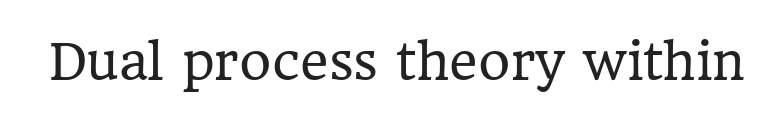
The image shows 49 px regular-weight serif type, upright; set normal letter spacing, not underlined; low stroke contrast and a medium x-height.
